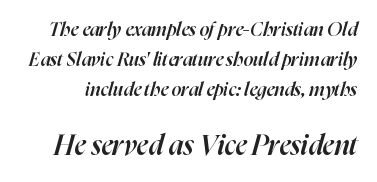
The image shows 28 px semibold type, italic (leaning right); set normal line spacing (1.58x), normal letter spacing, not underlined; the second (bottom) block is 1.47x larger; high stroke contrast and a medium x-height.
